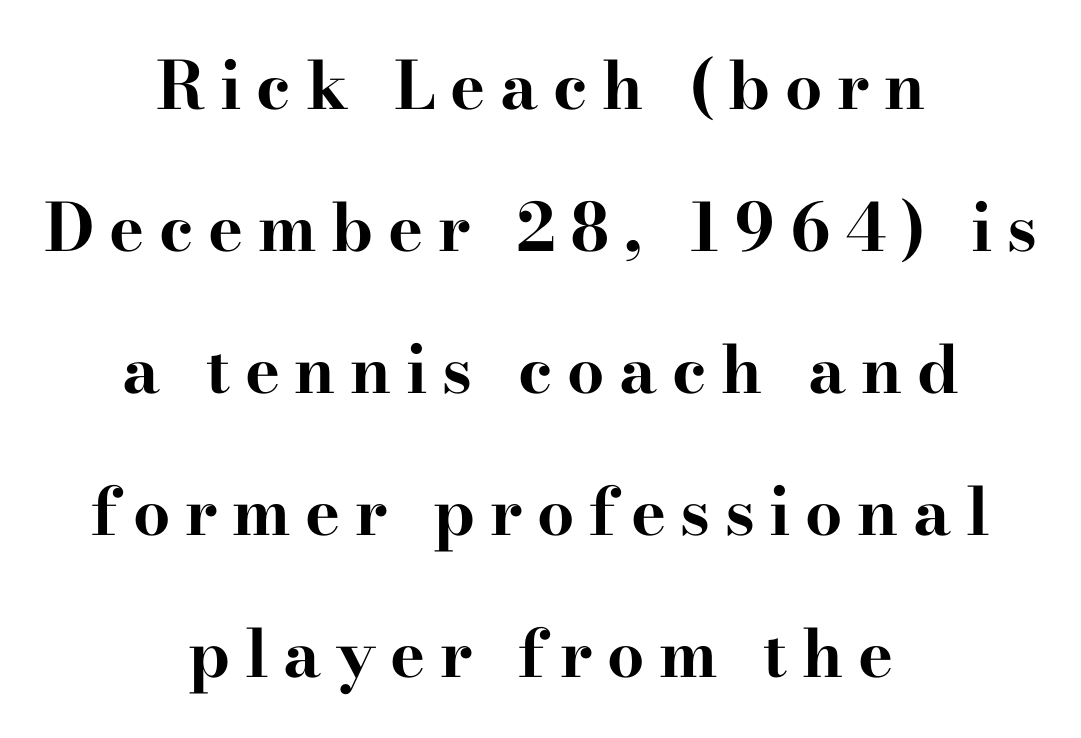
This sample has the flowing, uneven cadence of proportional lettering. One glance says open: line gaps are wider than usual. The typeface chosen for these lines features serifs. These lines stack symmetrically, like a column narrowing and widening about its center. Strong, thick strokes mark this as bold type.
